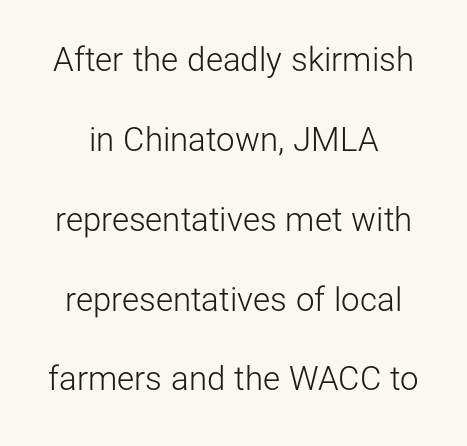
{"serif": "no", "italic": "no", "bold": "no", "weight": "light", "width": "normal", "stroke_contrast": "low", "x_height": "medium", "monospaced": "no", "underline": "no", "line_spacing": "loose", "line_spacing_ratio": 2.42, "letter_spacing": "normal", "letter_spacing_em": 0.0, "glyph_px": 33}
